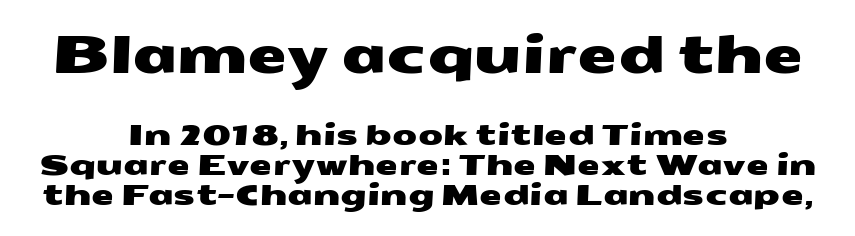
Compared with typical paragraphs, the rows here are closer together. Examine the stroke ends and you'll find no serifs. This sample has the flowing, uneven cadence of proportional lettering. Block one is the big one; block two sits smaller underneath.
